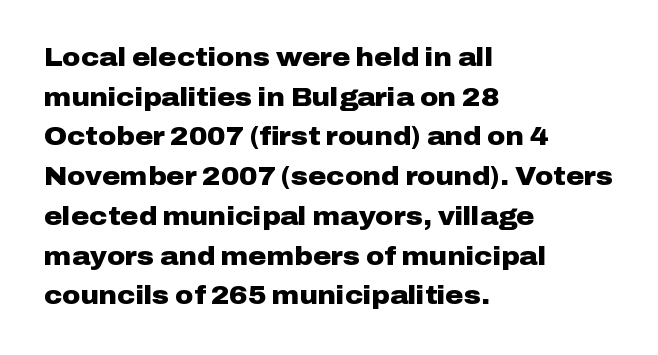
The image shows 25 px bold type, upright; set left-aligned, normal line spacing (1.59x), normal letter spacing, not underlined.
